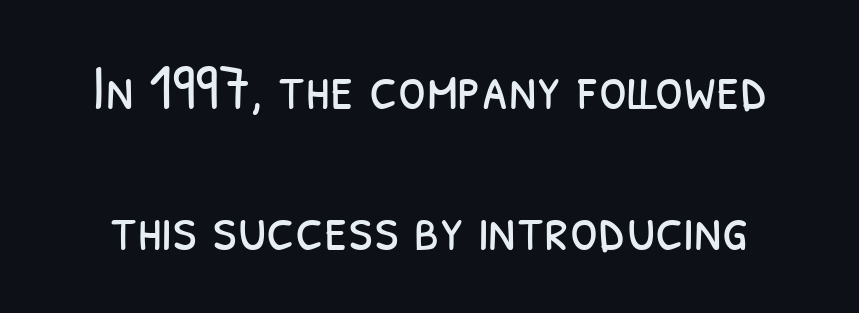
You could not count columns in this text — the font is proportionally spaced. Underlining? Definitely not there. Observe the absence of serifs on each vertical stroke in this sample. Is there much room between lines? Yes — plenty of vertical air separates them.
